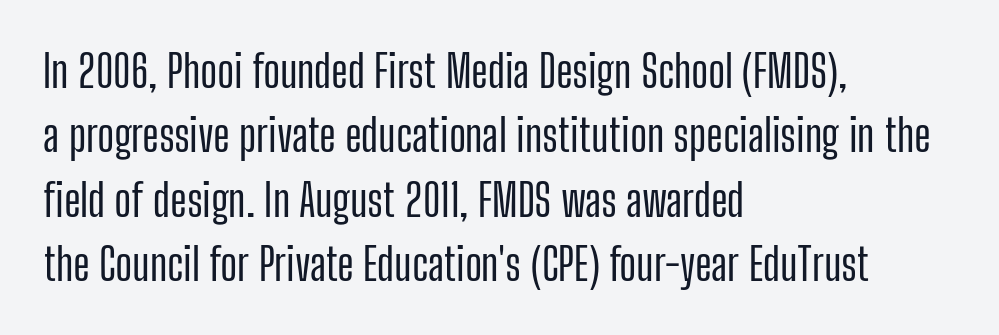
The image shows 45 px condensed sans-serif type, upright; set left-aligned, normal line spacing (1.43x), normal letter spacing, not underlined; low stroke contrast and a medium x-height.
